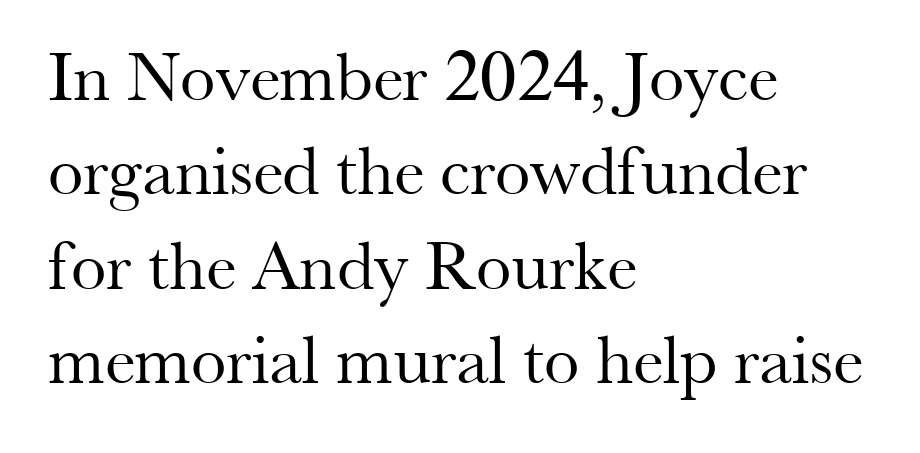
Q: Is the text bold? A: No.
Q: Is the text italic (slanted)? A: No, it is upright.
Q: Is the typeface a serif or a sans-serif typeface? A: Serif.
Q: Is the text underlined? A: No.
Q: How is the paragraph aligned? A: Left-aligned.
Q: Is the spacing between letters normal or unusually wide? A: Normal.
Q: Is the spacing between lines tight, normal or loose? A: Normal.
Q: Width (condensed, normal, or wide)? A: Normal.
Q: Stroke contrast? A: Medium.
Q: x-height? A: Small.
Q: Monospaced? A: No.
